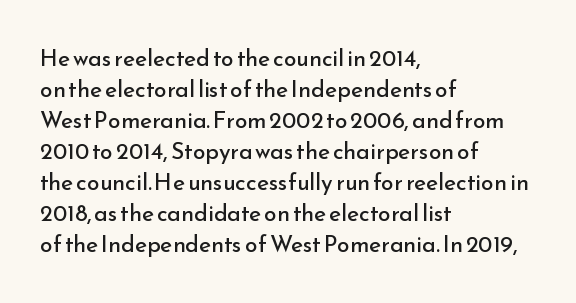
The image shows 23 px text type, upright; set left-aligned, normal line spacing (1.35x), normal letter spacing, not underlined.
